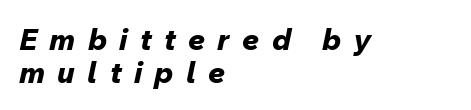
The font is running at its bold setting. Look at the tracking — it's clearly loosened, letters drifting apart. Spacing verdict: proportional, widths tailored to each character. When letters slant like this, we call the style italic.
